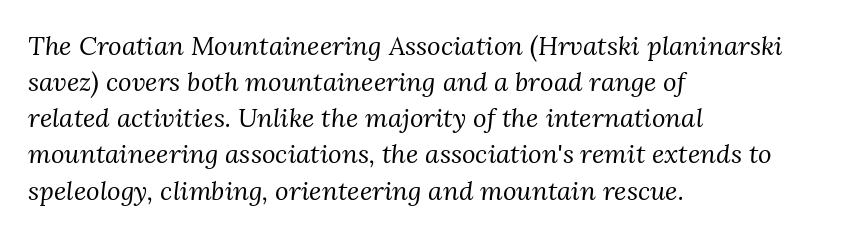
{"italic": "yes", "lean": "right", "slant_degrees": 3, "bold": "no", "underline": "no", "align": "left", "line_spacing": "normal", "line_spacing_ratio": 1.39, "letter_spacing": "normal", "letter_spacing_em": 0.0, "glyph_px": 26}
